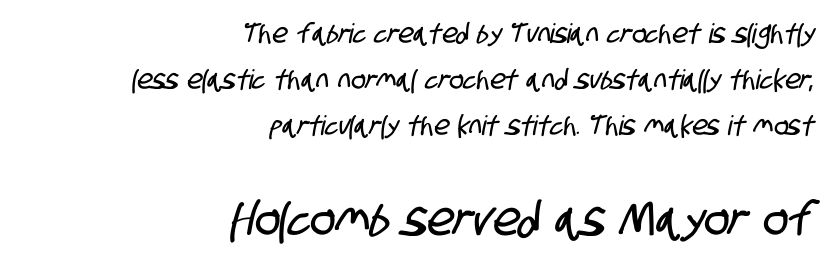
Q: Is the typeface a serif or a sans-serif typeface? A: Sans-serif.
Q: Is the text underlined? A: No.
Q: How is the paragraph aligned? A: Right-aligned.
Q: Is the spacing between letters normal or unusually wide? A: Normal.
Q: Which block of text is set in a larger size, the first (top) or the second (bottom)? A: The second (bottom) one.
Q: Width (condensed, normal, or wide)? A: Condensed.
Q: Stroke contrast? A: Low.
Q: x-height? A: Large.
Q: Monospaced? A: No.
